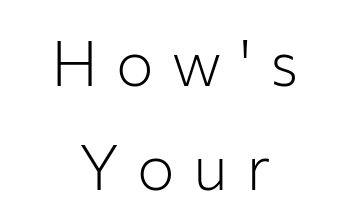
Q: Is the text bold? A: No.
Q: Is the text italic (slanted)? A: No, it is upright.
Q: Is the typeface a serif or a sans-serif typeface? A: Sans-serif.
Q: Is the text underlined? A: No.
Q: How is the paragraph aligned? A: Centered.
Q: Is the spacing between letters normal or unusually wide? A: Unusually wide.
Q: Is the spacing between lines tight, normal or loose? A: Normal.
Q: Width (condensed, normal, or wide)? A: Normal.
Q: Stroke contrast? A: Low.
Q: x-height? A: Medium.
Q: Monospaced? A: No.
